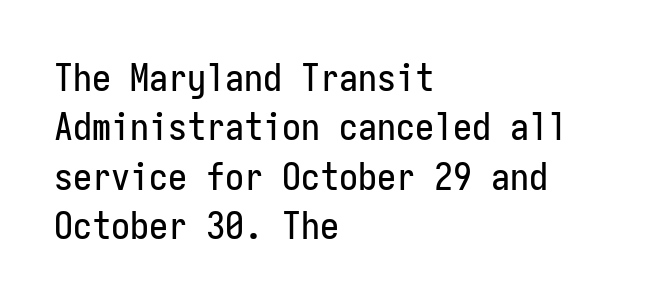
Font category for this specimen: sans-serif. Compared with typical paragraphs, the rows here are spaced about the same. Anything drawn beneath the words? Only blank space. Every character here occupies the same horizontal width, giving the sample a typewriter-like rhythm.
